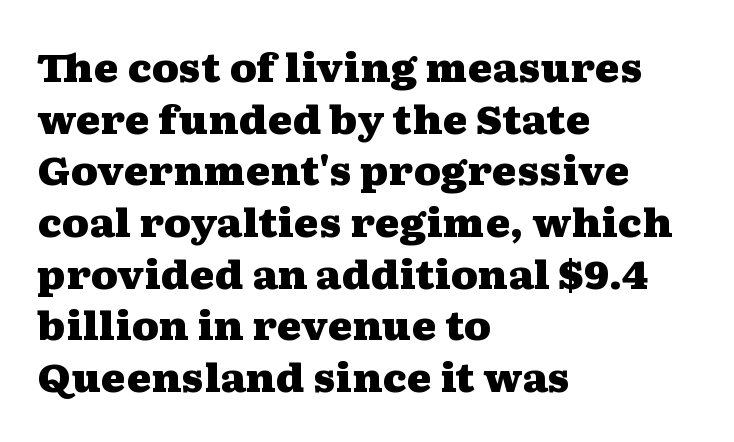
{"serif": "yes", "italic": "no", "bold": "yes", "weight": "heavy", "width": "wide", "stroke_contrast": "medium", "x_height": "medium", "monospaced": "no", "underline": "no", "align": "left", "line_spacing": "normal", "line_spacing_ratio": 1.36, "letter_spacing": "normal", "letter_spacing_em": 0.0, "glyph_px": 38}
